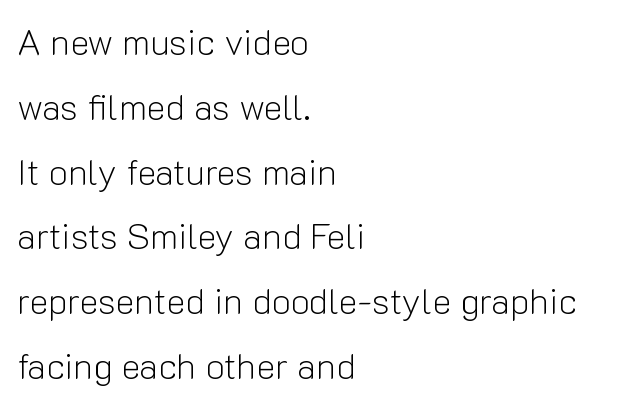
Compared with typical body copy, the letter spacing here is the same. Is this a fixed-width face? No — the glyphs have proportional, varying widths. The strip under each line holds only bare page. You can tell from the bare stems that sans-serif type was used. Do the letters lean? They stand straight.
